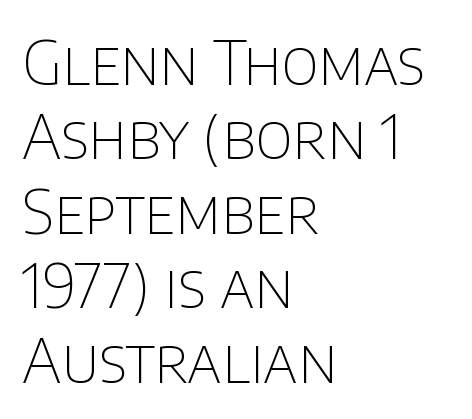
The image shows 61 px thin sans-serif type, upright; set left-aligned, line spacing 1.22x, normal letter spacing, not underlined; low stroke contrast and a large x-height.
